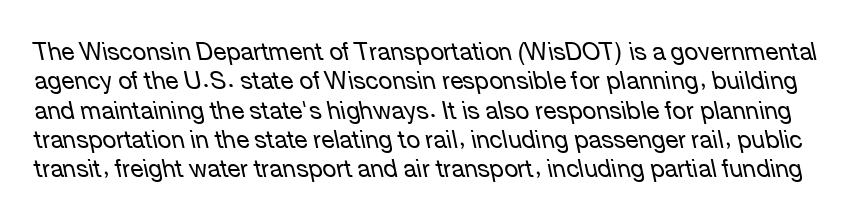
The image shows 24 px text type, italic (leaning left); set line spacing 1.22x, normal letter spacing, not underlined.
